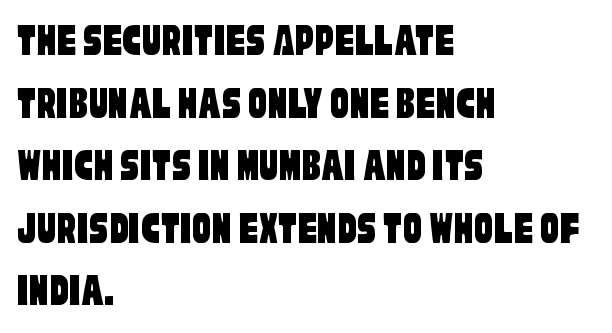
Q: Is the typeface a serif or a sans-serif typeface? A: Sans-serif.
Q: Is the text underlined? A: No.
Q: How is the paragraph aligned? A: Left-aligned.
Q: Is the spacing between letters normal or unusually wide? A: Normal.
Q: Is the spacing between lines tight, normal or loose? A: Normal.
Q: Width (condensed, normal, or wide)? A: Condensed.
Q: Stroke contrast? A: Low.
Q: x-height? A: Large.
Q: Monospaced? A: No.
